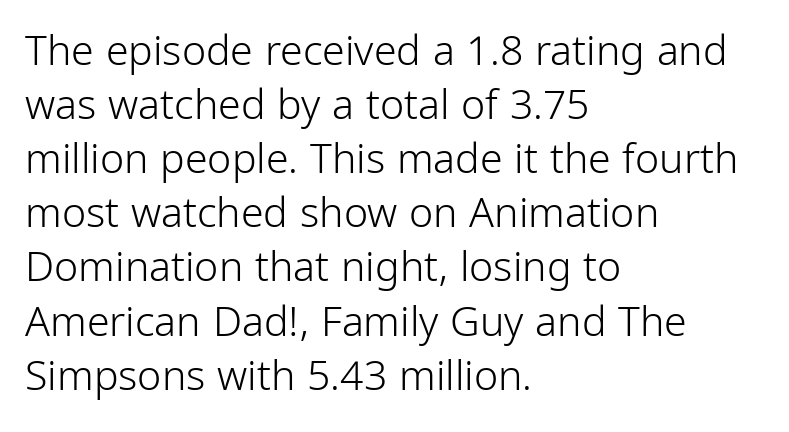
{"serif": "no", "italic": "no", "bold": "no", "weight": "light", "width": "condensed", "stroke_contrast": "low", "x_height": "medium", "monospaced": "no", "underline": "no", "align": "left", "line_spacing": "normal", "line_spacing_ratio": 1.32, "letter_spacing": "normal", "letter_spacing_em": 0.0, "glyph_px": 41}
